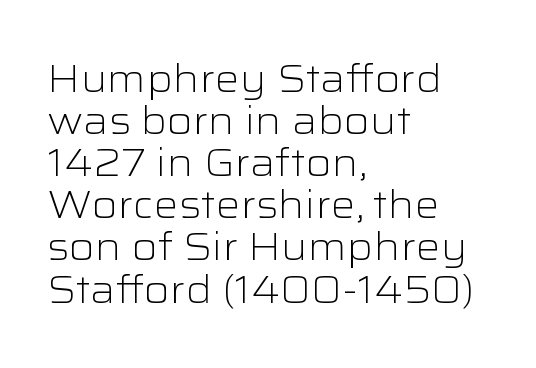
Q: Is the text bold? A: No.
Q: Is the text italic (slanted)? A: No, it is upright.
Q: Is the typeface a serif or a sans-serif typeface? A: Sans-serif.
Q: Is the text underlined? A: No.
Q: How is the paragraph aligned? A: Left-aligned.
Q: Is the spacing between letters normal or unusually wide? A: Normal.
Q: Is the spacing between lines tight, normal or loose? A: Tight.
Q: Width (condensed, normal, or wide)? A: Wide.
Q: Stroke contrast? A: Low.
Q: x-height? A: Medium.
Q: Monospaced? A: No.
